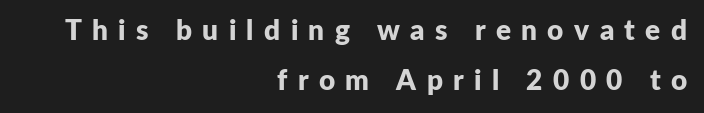
The image shows 28 px bold sans-serif type, upright; set right-aligned, line spacing 1.77x, unusually wide letter spacing (+0.37 em), not underlined; low stroke contrast and a medium x-height.
